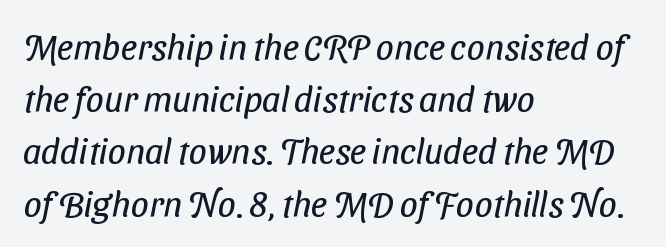
Q: Is the text bold? A: No.
Q: Is the typeface a serif or a sans-serif typeface? A: Sans-serif.
Q: Is the text underlined? A: No.
Q: How is the paragraph aligned? A: Left-aligned.
Q: Is the spacing between letters normal or unusually wide? A: Normal.
Q: Is the spacing between lines tight, normal or loose? A: Normal.
Q: Width (condensed, normal, or wide)? A: Condensed.
Q: Stroke contrast? A: Low.
Q: x-height? A: Medium.
Q: Monospaced? A: No.
